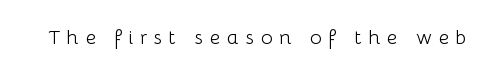
{"italic": "no", "bold": "no", "underline": "no", "letter_spacing": "wide", "letter_spacing_em": 0.32, "glyph_px": 20}
